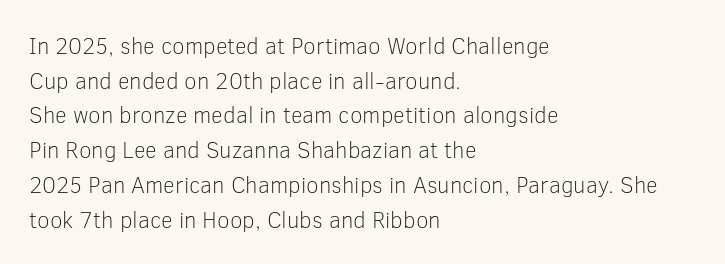
Vertical strokes here are truly vertical. Is the block centered? No — it sits flush against the left margin. Standard letterfit; no display-style spreading of the glyphs. This is not heavy type; no bold has been used.
